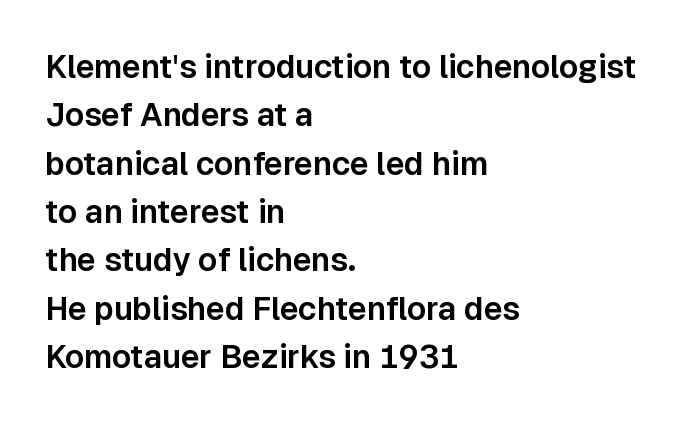
{"serif": "no", "italic": "no", "width": "normal", "stroke_contrast": "low", "x_height": "medium", "monospaced": "no", "underline": "no", "align": "left", "line_spacing": "normal", "line_spacing_ratio": 1.51, "letter_spacing": "normal", "letter_spacing_em": 0.0, "glyph_px": 32}
